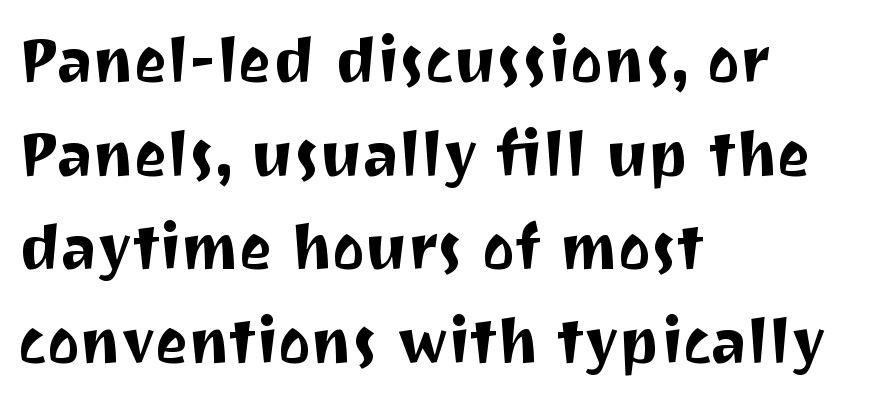
{"serif": "no", "italic": "no", "width": "normal", "stroke_contrast": "medium", "x_height": "medium", "monospaced": "no", "underline": "no", "align": "left", "line_spacing": "normal", "line_spacing_ratio": 1.51, "letter_spacing": "normal", "letter_spacing_em": 0.0, "glyph_px": 62}
